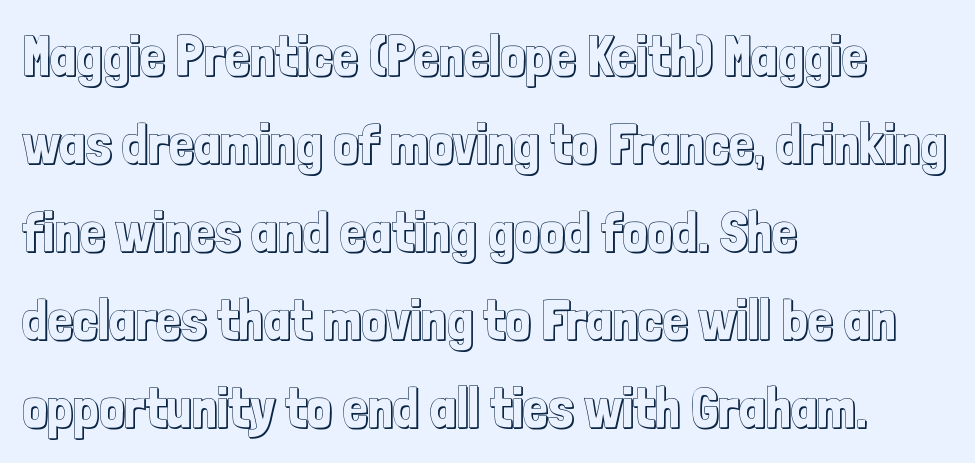
{"italic": "no", "width": "condensed", "x_height": "medium", "monospaced": "no", "underline": "no", "align": "left", "line_spacing": "normal", "line_spacing_ratio": 1.57, "letter_spacing": "normal", "letter_spacing_em": 0.0, "glyph_px": 56}
